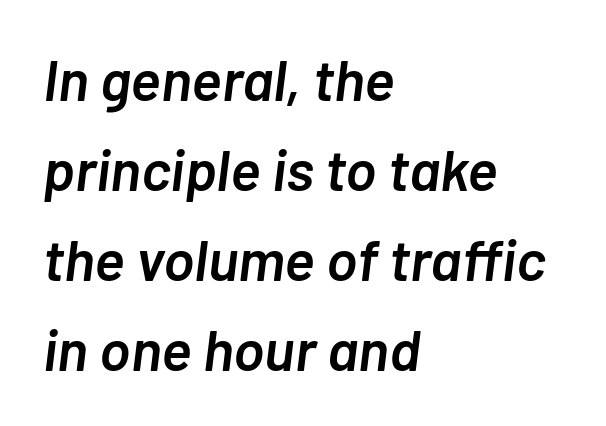
Q: Is the text bold? A: Semi-bold.
Q: Is the text italic (slanted)? A: Yes, it leans right by about 7 degrees.
Q: Is the text underlined? A: No.
Q: How is the paragraph aligned? A: Left-aligned.
Q: Is the spacing between letters normal or unusually wide? A: Normal.
Q: Is the spacing between lines tight, normal or loose? A: Normal.
Q: Width (condensed, normal, or wide)? A: Normal.
Q: Stroke contrast? A: Low.
Q: x-height? A: Medium.
Q: Monospaced? A: No.
